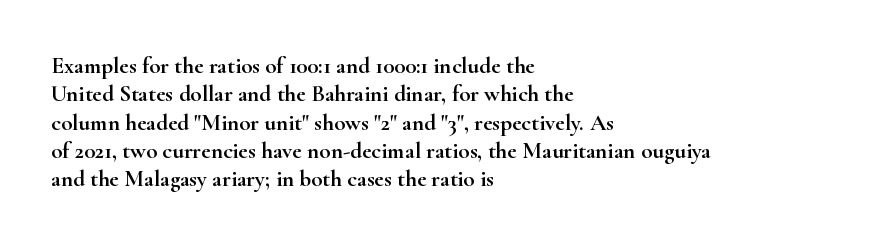
The image shows 23 px text type, upright; set left-aligned, line spacing 1.23x, normal letter spacing, not underlined.
